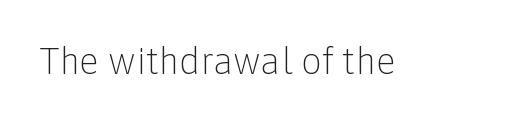
{"serif": "no", "italic": "no", "bold": "no", "weight": "light", "width": "normal", "stroke_contrast": "low", "x_height": "medium", "monospaced": "no", "underline": "no", "letter_spacing": "normal", "letter_spacing_em": 0.0, "glyph_px": 37}
